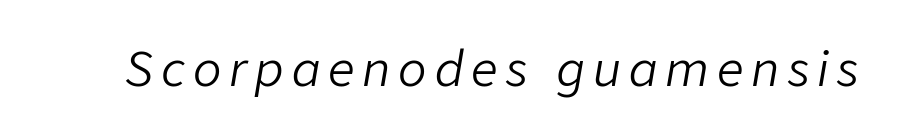
Q: Is the text bold? A: No.
Q: Is the text italic (slanted)? A: Yes, it leans right by about 9 degrees.
Q: Is the text underlined? A: No.
Q: Width (condensed, normal, or wide)? A: Normal.
Q: Stroke contrast? A: Low.
Q: x-height? A: Medium.
Q: Monospaced? A: No.
